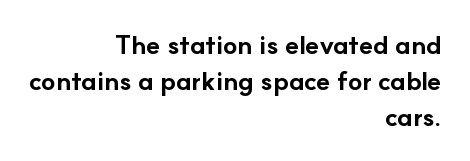
The rendering anchors every line to the right-hand side. The typography opts for an upright posture over an oblique one. Beneath every word, the page is bare. Caption: bold face, heavy strokes. These lines sit exactly where default settings would place them.
